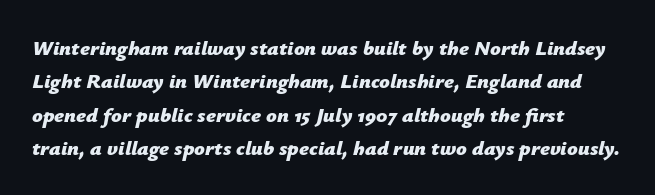
{"italic": "yes", "lean": "right", "slant_degrees": 12, "bold": "yes", "underline": "no", "line_spacing": "normal", "line_spacing_ratio": 1.59, "letter_spacing": "normal", "letter_spacing_em": 0.0, "glyph_px": 21}
